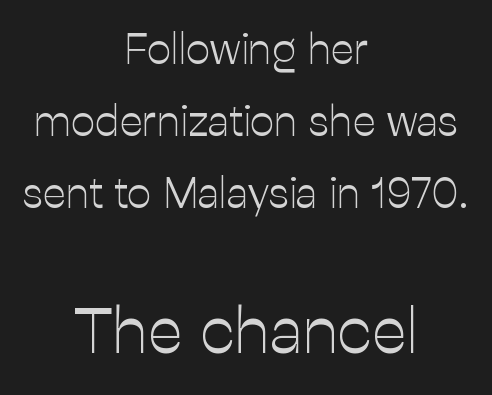
The type family on display is of the sans-serif kind. Each stroke keeps to a modest, everyday thickness or less. Nope, not italic — everything's standing straight. Proportional: the letters do not fall into vertical columns.
